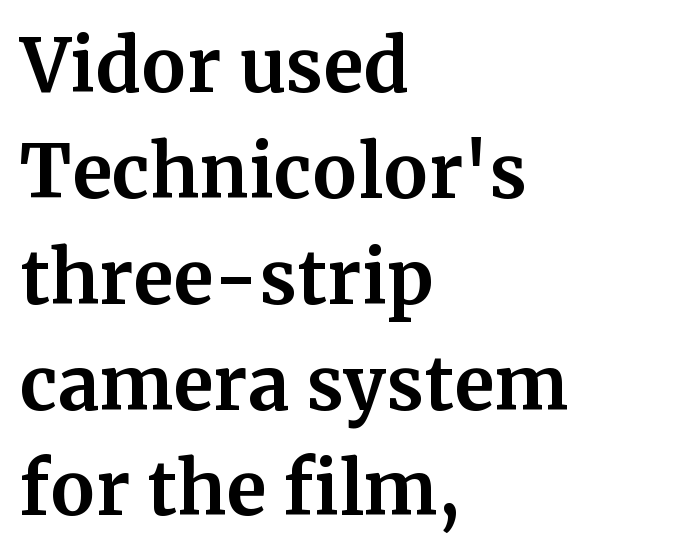
{"serif": "yes", "italic": "no", "bold": "yes", "weight": "bold", "width": "normal", "stroke_contrast": "medium", "x_height": "medium", "monospaced": "no", "underline": "no", "align": "left", "line_spacing": "normal", "line_spacing_ratio": 1.45, "letter_spacing": "normal", "letter_spacing_em": 0.0, "glyph_px": 73}
